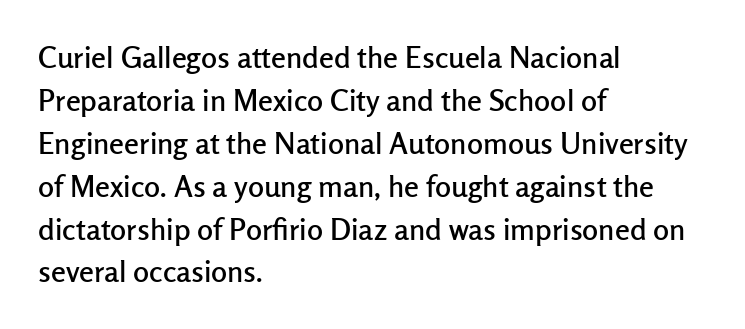
{"serif": "no", "italic": "no", "width": "normal", "stroke_contrast": "low", "x_height": "medium", "monospaced": "no", "underline": "no", "align": "left", "line_spacing": "normal", "line_spacing_ratio": 1.43, "letter_spacing": "normal", "letter_spacing_em": 0.0, "glyph_px": 30}
